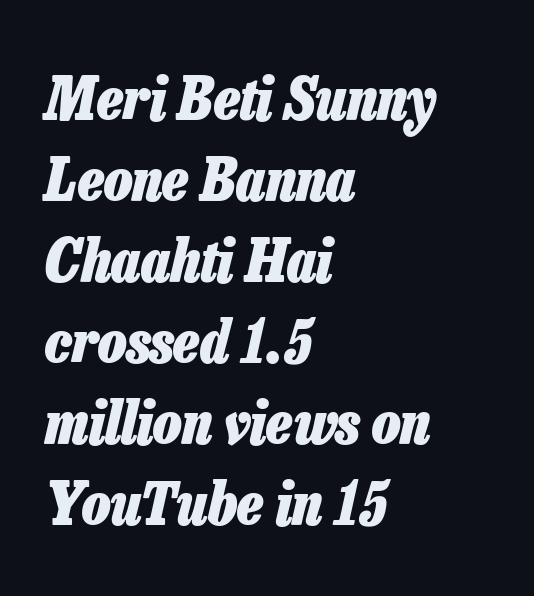
These lines sit exactly where default settings would place them. Words appear dense and cohesive because spacing is normal. Is the type bold? Yes — the strokes are clearly thick and heavy. Do the characters align in a grid? No, the font is proportional.
